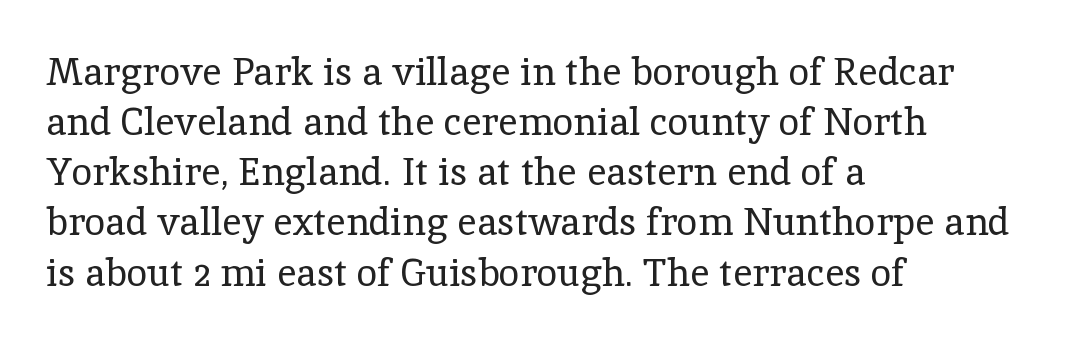
{"serif": "yes", "italic": "no", "bold": "no", "weight": "regular", "width": "normal", "x_height": "medium", "monospaced": "no", "underline": "no", "align": "left", "line_spacing": "normal", "line_spacing_ratio": 1.32, "letter_spacing": "normal", "letter_spacing_em": 0.0, "glyph_px": 38}
